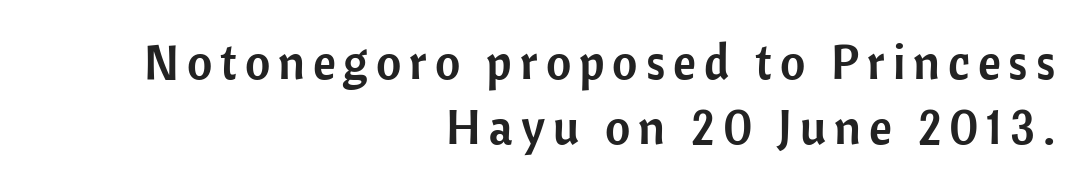
The image shows 49 px sans-serif type, upright; set right-aligned, normal line spacing (1.33x), not underlined; low stroke contrast and a medium x-height.
